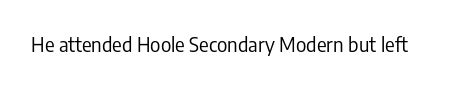
Posture: upright roman. Short note: letters normally spaced. The weight would be labelled regular, book, light, or lighter still. Lines of text with bare space underneath.
